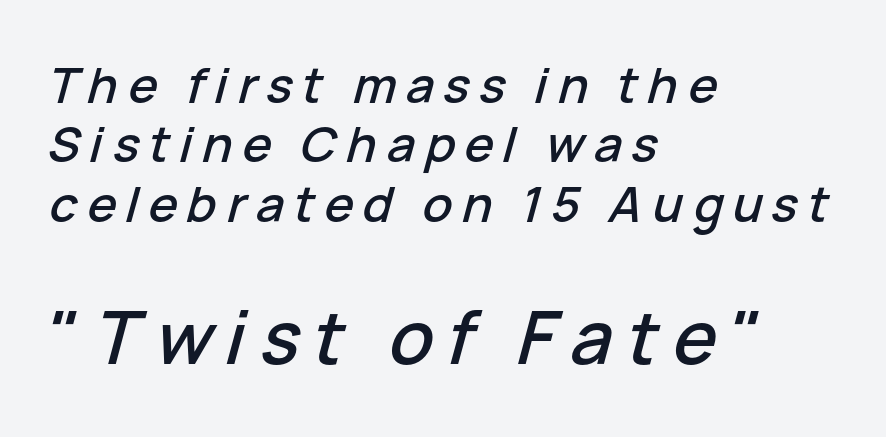
The image shows 73 px text type, italic (leaning right); set left-aligned, line spacing 1.21x, unusually wide letter spacing (+0.2 em), not underlined; the second (bottom) block is 1.49x larger; low stroke contrast and a medium x-height.
